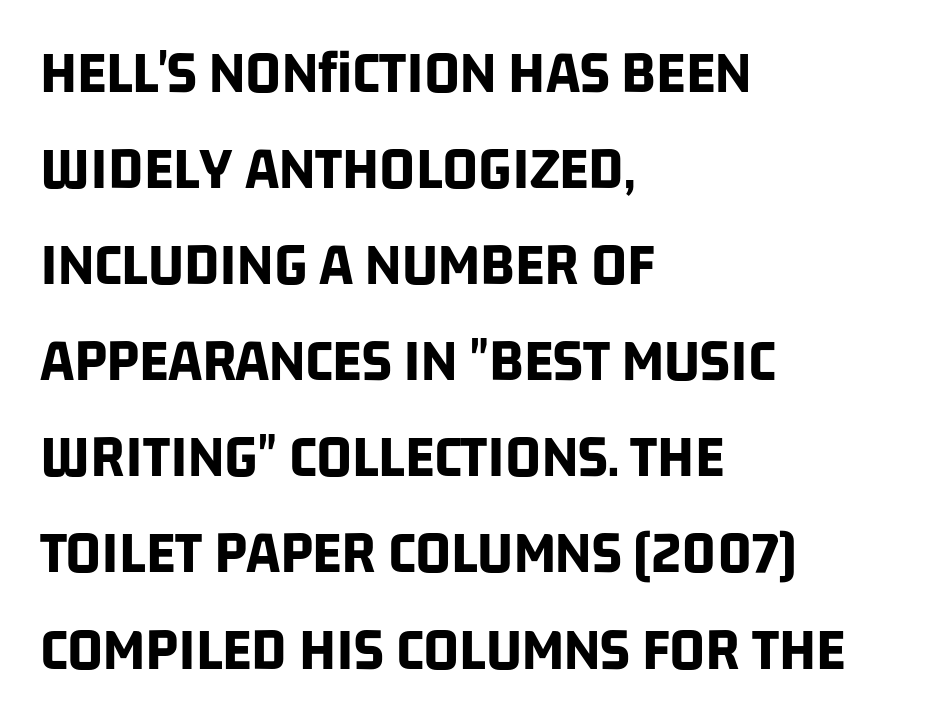
The passage is arranged the way most books set body copy — flush left. The typeface chosen for these lines omits serifs. Each row of text sits above clean, open space. Plenty of ink on the page — the face is bold. Successive baselines arrive at the customary interval. Does extra space separate the letters? No, they use regular spacing.
